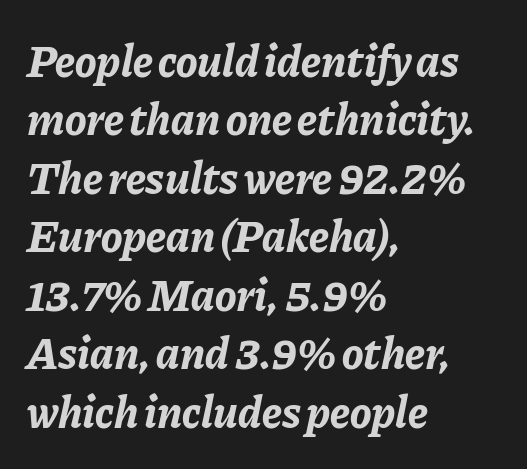
The image shows 45 px bold type, italic (leaning right); set left-aligned, normal line spacing (1.3x), normal letter spacing, not underlined; low stroke contrast and a medium x-height.
